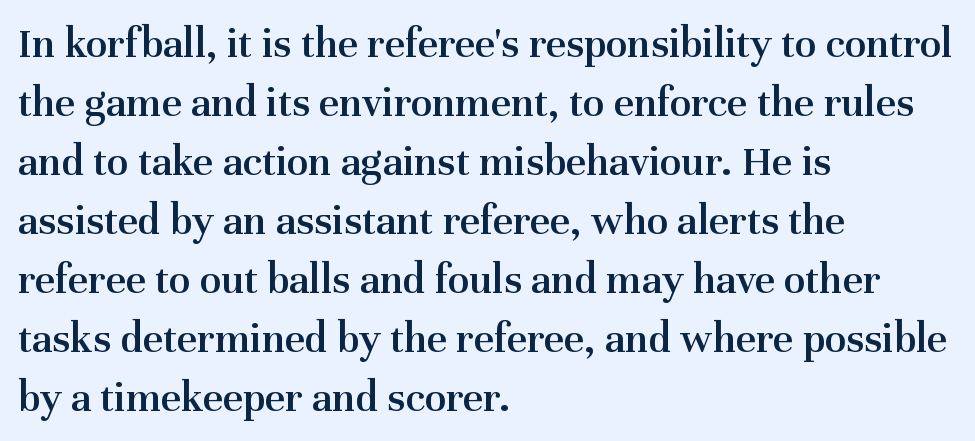
{"serif": "yes", "italic": "no", "bold": "semi", "weight": "semibold", "width": "normal", "stroke_contrast": "medium", "x_height": "medium", "monospaced": "no", "underline": "no", "align": "left", "line_spacing": "normal", "line_spacing_ratio": 1.34, "letter_spacing": "normal", "letter_spacing_em": 0.0, "glyph_px": 44}
